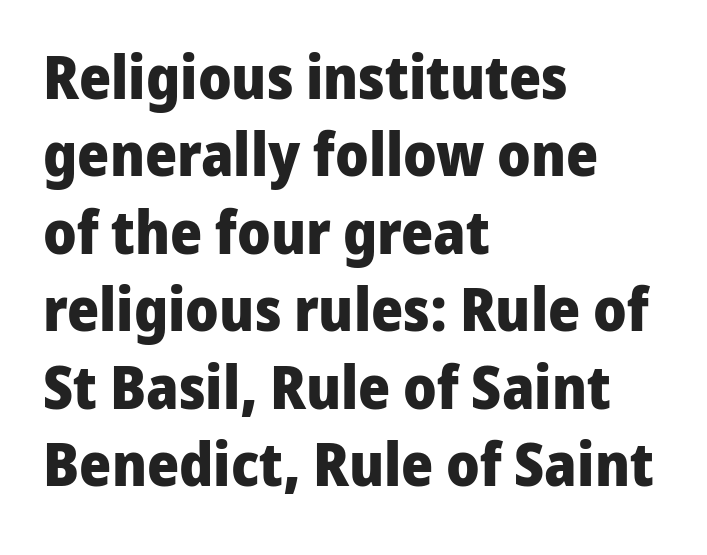
These lines sit exactly where default settings would place them. The gaps between neighbouring characters are ordinary and unremarkable. The text was rendered using a sans face with plain stroke endings. Plain, unruled lines of type. Spacing verdict: proportional, widths tailored to each character.
